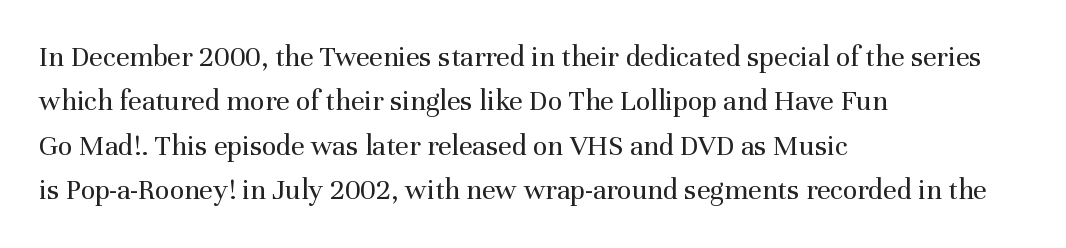
Q: Is the text bold? A: No.
Q: Is the text italic (slanted)? A: No, it is upright.
Q: Is the typeface a serif or a sans-serif typeface? A: Serif.
Q: Is the text underlined? A: No.
Q: How is the paragraph aligned? A: Left-aligned.
Q: Is the spacing between letters normal or unusually wide? A: Normal.
Q: Is the spacing between lines tight, normal or loose? A: Normal.
Q: Width (condensed, normal, or wide)? A: Normal.
Q: Stroke contrast? A: Medium.
Q: x-height? A: Medium.
Q: Monospaced? A: No.
